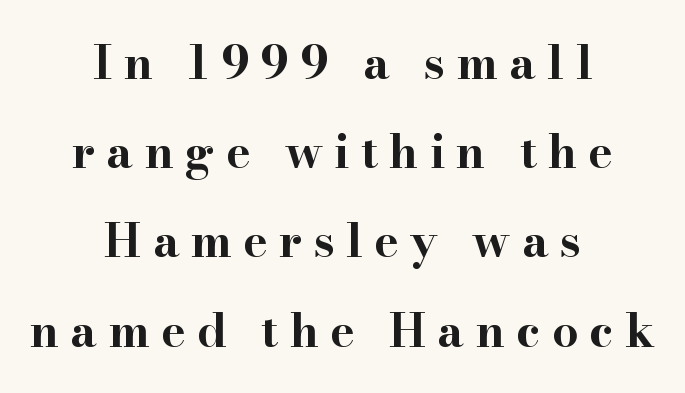
The image shows 46 px bold, wide serif type, upright; set centered, loose line spacing (1.94x), unusually wide letter spacing (+0.25 em), not underlined; high stroke contrast and a small x-height.
